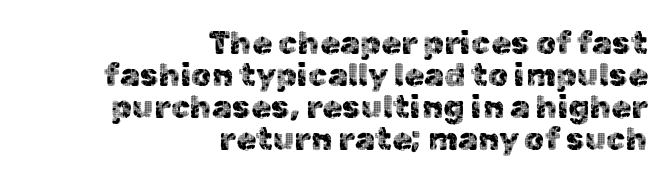
The image shows 32 px sans-serif type, upright; set right-aligned, tight line spacing (1.0x), normal letter spacing, not underlined; a medium x-height.
